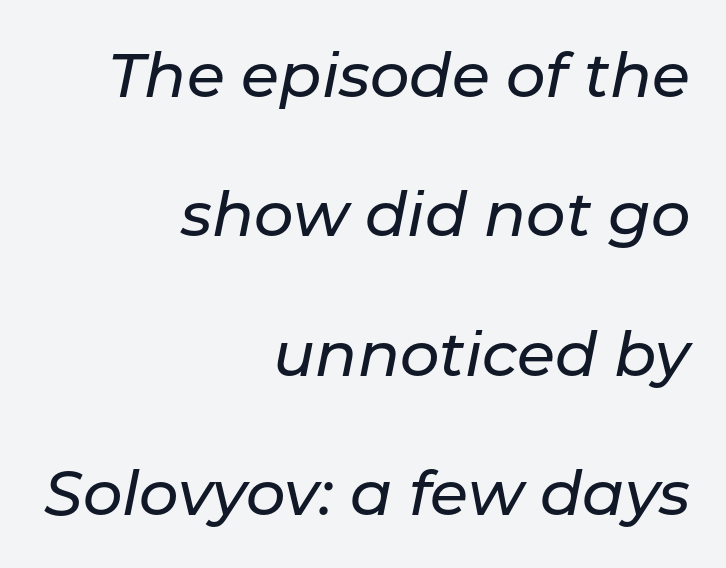
Q: Is the text italic (slanted)? A: Yes, it leans right by about 11 degrees.
Q: Is the text underlined? A: No.
Q: How is the paragraph aligned? A: Right-aligned.
Q: Is the spacing between letters normal or unusually wide? A: Normal.
Q: Is the spacing between lines tight, normal or loose? A: Loose.
Q: Width (condensed, normal, or wide)? A: Normal.
Q: Stroke contrast? A: Low.
Q: x-height? A: Medium.
Q: Monospaced? A: No.
